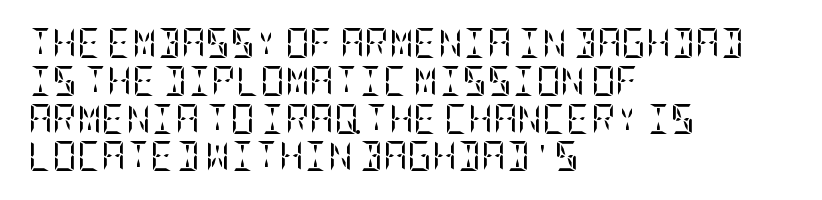
The rendering uses a moderate line-height, typical for paragraphs. The text was rendered using a seriffed face with decorative stroke endings. The weight tops out at a normal text grade. The axis of the letterforms is exactly vertical.
